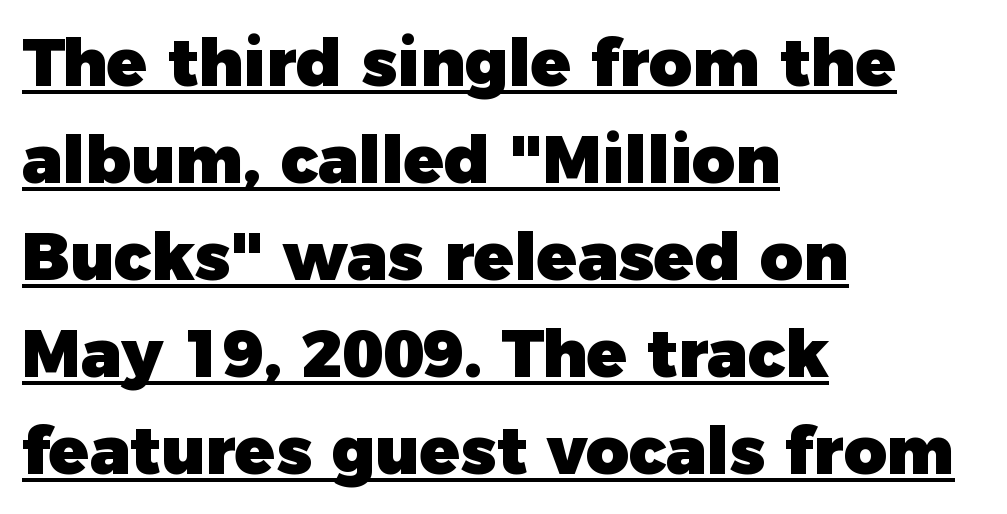
Q: Is the text bold? A: Yes.
Q: Is the text italic (slanted)? A: No, it is upright.
Q: Is the typeface a serif or a sans-serif typeface? A: Sans-serif.
Q: Is the text underlined? A: Yes.
Q: How is the paragraph aligned? A: Left-aligned.
Q: Is the spacing between letters normal or unusually wide? A: Normal.
Q: Is the spacing between lines tight, normal or loose? A: Normal.
Q: Width (condensed, normal, or wide)? A: Normal.
Q: Stroke contrast? A: Low.
Q: x-height? A: Medium.
Q: Monospaced? A: No.
